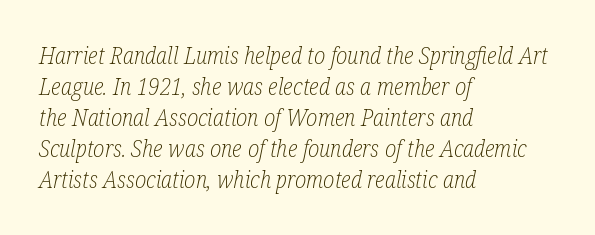
Q: Is the text bold? A: No.
Q: Is the text italic (slanted)? A: Yes, it leans right by about 12 degrees.
Q: Is the text underlined? A: No.
Q: How is the paragraph aligned? A: Left-aligned.
Q: Is the spacing between letters normal or unusually wide? A: Normal.
Q: Is the spacing between lines tight, normal or loose? A: Normal.
